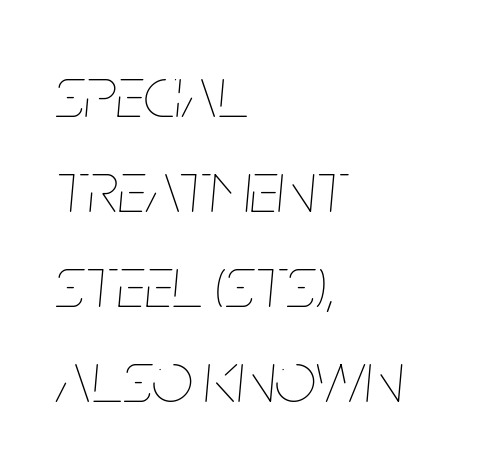
The image shows 73 px thin, condensed type, italic (leaning right); set left-aligned, normal line spacing (1.3x), normal letter spacing, not underlined; low stroke contrast and a large x-height.
